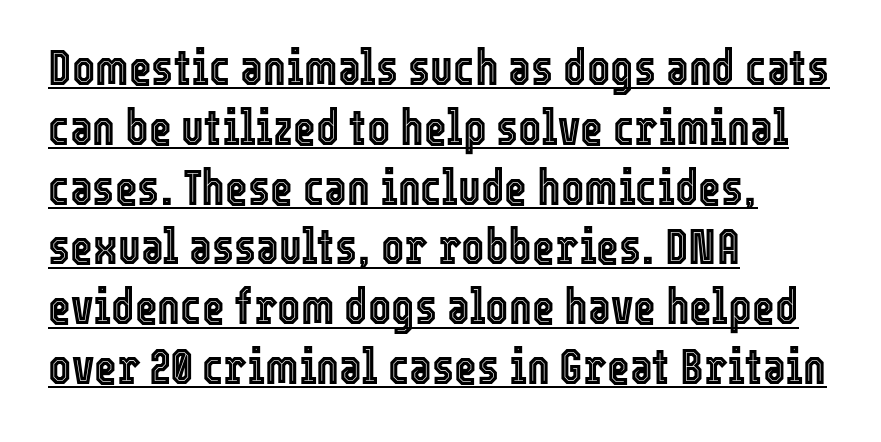
{"italic": "no", "width": "condensed", "x_height": "medium", "monospaced": "no", "underline": "yes", "align": "left", "line_spacing_ratio": 1.22, "letter_spacing": "normal", "letter_spacing_em": 0.0, "glyph_px": 49}
